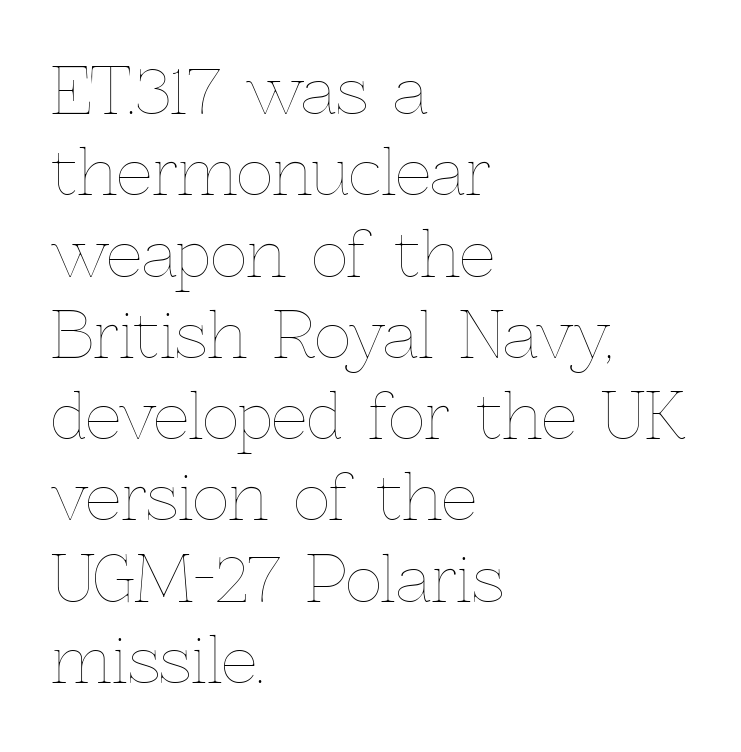
Which margin do the lines hug? The left one — the right edge is uneven. The axis of the letterforms is exactly vertical. Nothing unusual about the tracking: characters are spaced as the font intends. A bare baseline throughout the passage. Unbolded letterforms with no extra heft. Students, observe: this is what conventionally led text looks like.
